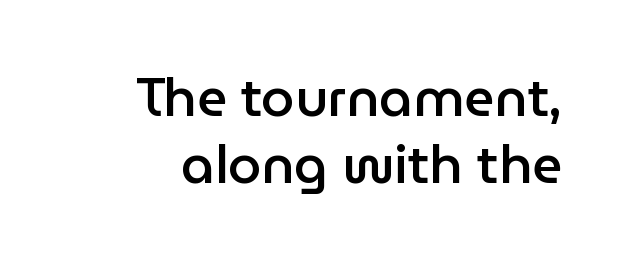
The image shows 53 px semibold sans-serif type, upright; set right-aligned, normal line spacing (1.27x), normal letter spacing, not underlined; low stroke contrast and a medium x-height.
